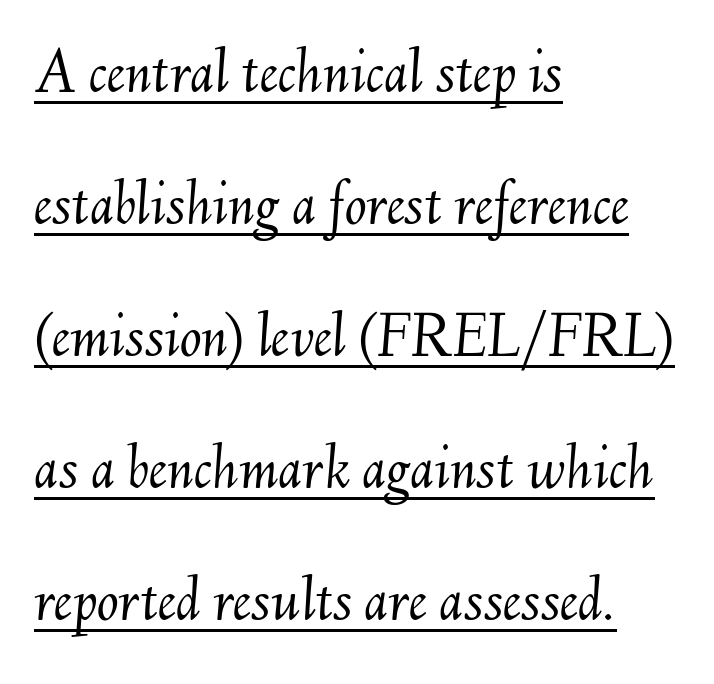
Q: Is the text bold? A: No.
Q: Is the text italic (slanted)? A: Yes, it leans right by about 6 degrees.
Q: Is the text underlined? A: Yes.
Q: How is the paragraph aligned? A: Left-aligned.
Q: Is the spacing between letters normal or unusually wide? A: Normal.
Q: Is the spacing between lines tight, normal or loose? A: Loose.
Q: Width (condensed, normal, or wide)? A: Normal.
Q: Stroke contrast? A: Medium.
Q: x-height? A: Small.
Q: Monospaced? A: No.
